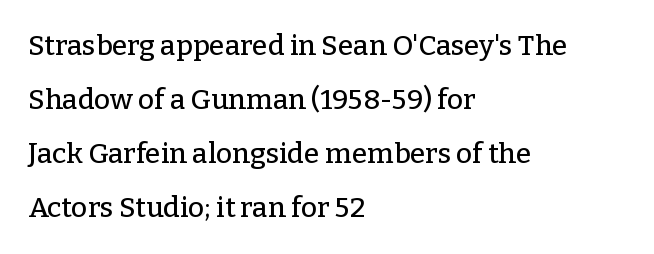
{"serif": "yes", "italic": "no", "width": "normal", "stroke_contrast": "low", "x_height": "medium", "monospaced": "no", "underline": "no", "align": "left", "line_spacing": "loose", "line_spacing_ratio": 1.93, "letter_spacing": "normal", "letter_spacing_em": 0.0, "glyph_px": 28}
